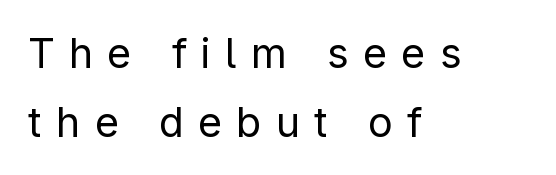
The image shows 41 px regular-weight sans-serif type, upright; set left-aligned, normal line spacing (1.68x), unusually wide letter spacing (+0.35 em), not underlined; low stroke contrast and a medium x-height.
